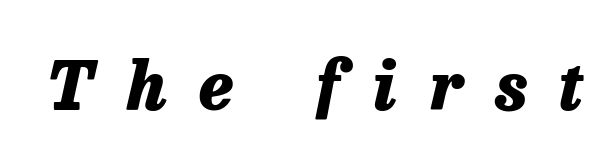
Q: Is the text bold? A: Yes.
Q: Is the text italic (slanted)? A: Yes, it leans right by about 13 degrees.
Q: Is the text underlined? A: No.
Q: Is the spacing between letters normal or unusually wide? A: Unusually wide.
Q: Width (condensed, normal, or wide)? A: Normal.
Q: Stroke contrast? A: Low.
Q: x-height? A: Medium.
Q: Monospaced? A: No.
